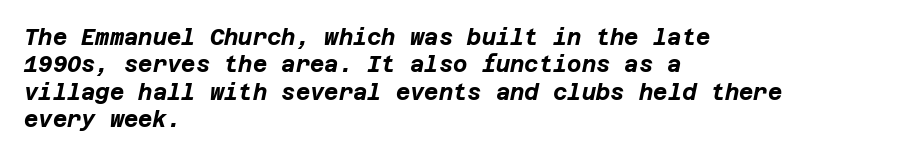
{"italic": "yes", "lean": "right", "slant_degrees": 12, "bold": "yes", "underline": "no", "align": "left", "line_spacing": "normal", "line_spacing_ratio": 1.25, "letter_spacing": "normal", "letter_spacing_em": 0.0, "glyph_px": 22}
